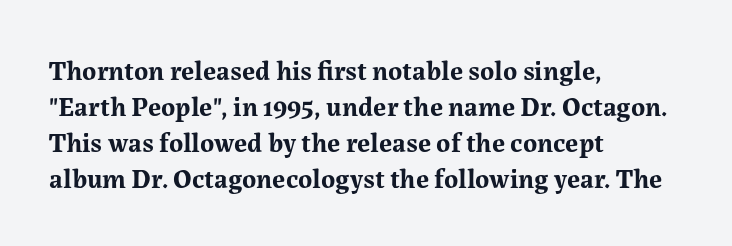
The image shows 27 px bold type, upright; set left-aligned, normal line spacing (1.33x), normal letter spacing, not underlined.
